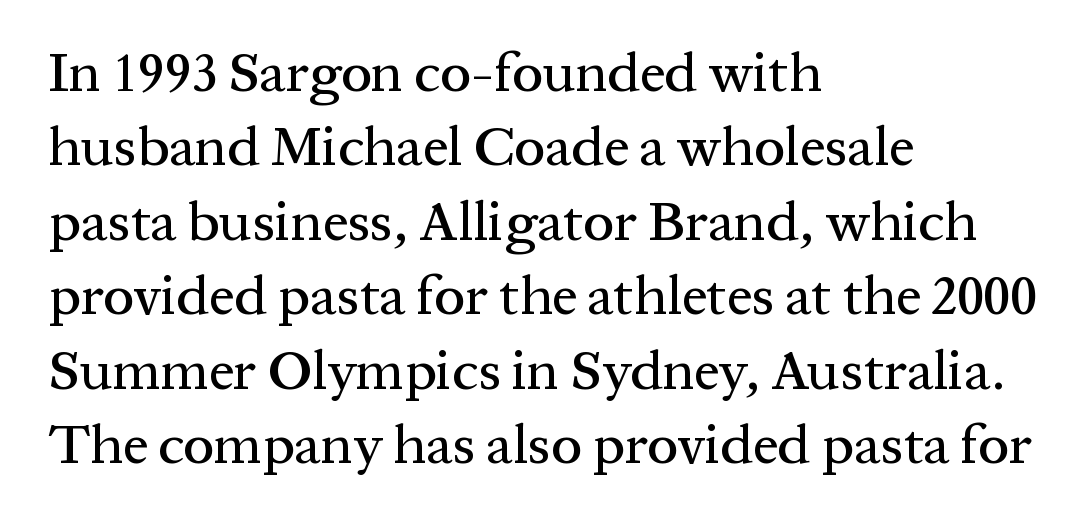
{"serif": "yes", "italic": "no", "width": "normal", "stroke_contrast": "medium", "x_height": "medium", "monospaced": "no", "underline": "no", "align": "left", "line_spacing": "normal", "line_spacing_ratio": 1.33, "letter_spacing": "normal", "letter_spacing_em": 0.0, "glyph_px": 56}
